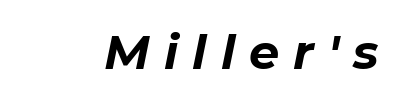
The image shows 48 px bold type, italic (leaning right); set unusually wide letter spacing (+0.29 em), not underlined; low stroke contrast and a medium x-height.
